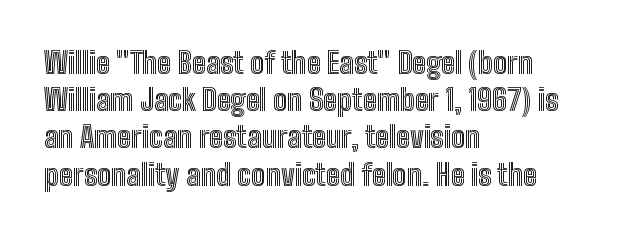
The typography opts for an upright posture over an oblique one. How are the letters spaced? Ordinarily, with no added tracking. This sample is left-justified, so line endings fall wherever the words run out. These lines are rendered in a variable-pitch font. Any mark beneath the type? The region is blank.
